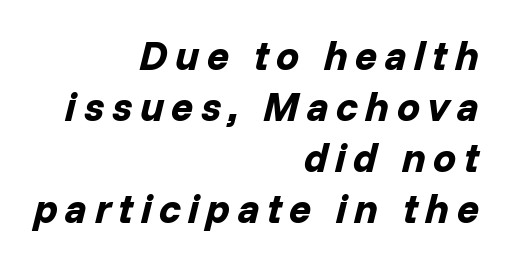
{"italic": "yes", "lean": "right", "slant_degrees": 14, "bold": "yes", "weight": "bold", "width": "normal", "stroke_contrast": "low", "x_height": "medium", "monospaced": "no", "underline": "no", "align": "right", "line_spacing_ratio": 1.24, "glyph_px": 41}
